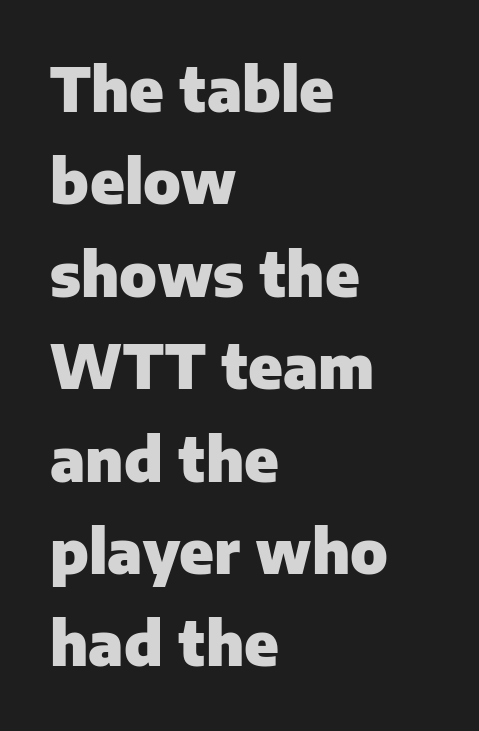
{"serif": "no", "italic": "no", "bold": "yes", "weight": "heavy", "width": "normal", "stroke_contrast": "low", "x_height": "medium", "monospaced": "no", "underline": "no", "align": "left", "line_spacing": "normal", "line_spacing_ratio": 1.54, "letter_spacing": "normal", "letter_spacing_em": 0.0, "glyph_px": 60}
